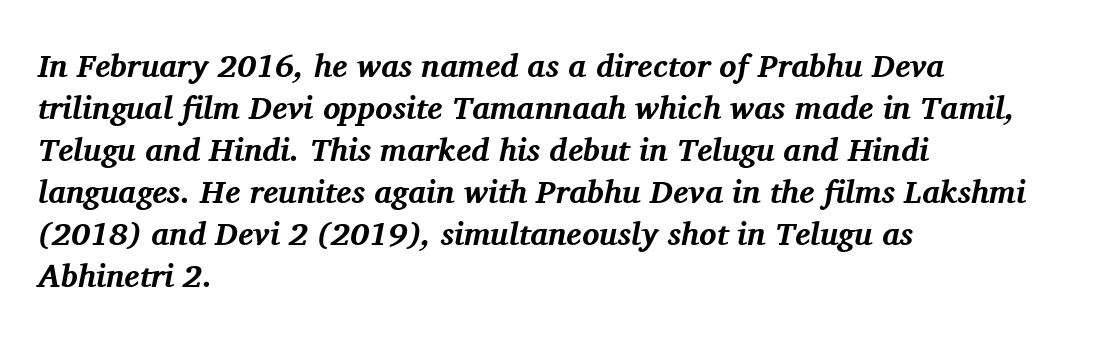
The image shows 32 px bold serif type, italic (leaning right); set left-aligned, normal line spacing (1.31x), normal letter spacing, not underlined; medium stroke contrast and a medium x-height.
